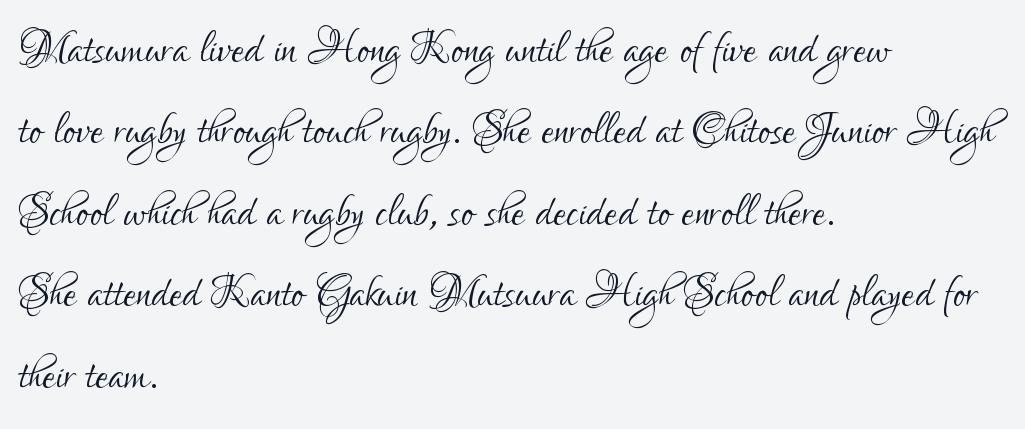
{"serif": "no", "bold": "no", "weight": "light", "width": "condensed", "stroke_contrast": "low", "x_height": "small", "monospaced": "no", "underline": "no", "align": "left", "line_spacing": "normal", "line_spacing_ratio": 1.38, "letter_spacing": "normal", "letter_spacing_em": 0.0, "glyph_px": 59}
